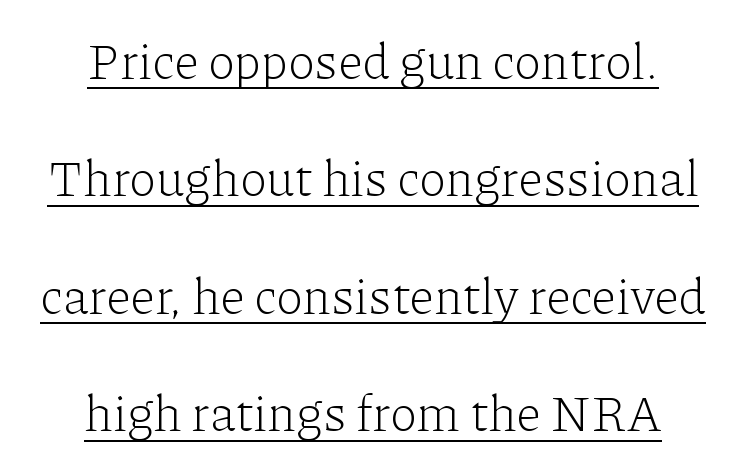
The lettering is marked with a stroke running underneath it. The lettering stays uniformly vertical, giving the passage a roman look. The letters look calm and open, with moderate or lighter stems. The vertical gap from one line to the next is large. Note: serifs present on the glyphs.
